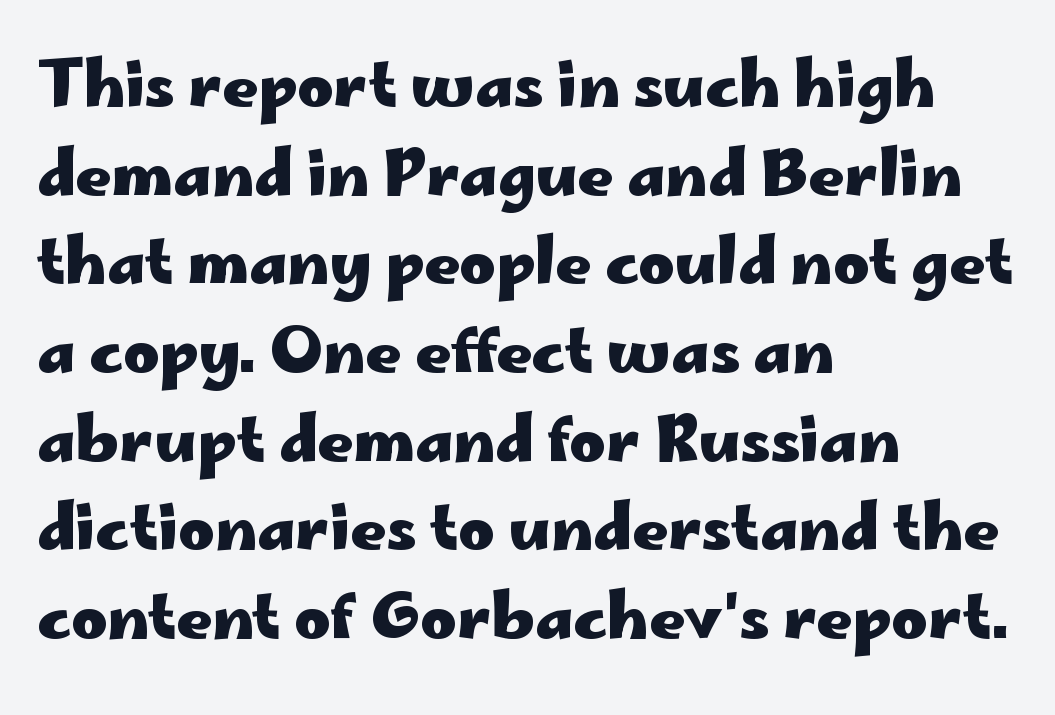
The image shows 62 px heavy, wide sans-serif type, upright; set left-aligned, normal line spacing (1.43x), normal letter spacing, not underlined; low stroke contrast and a small x-height.
